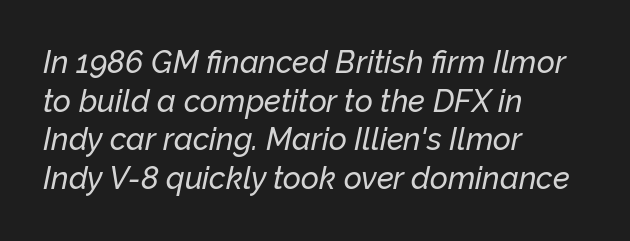
{"italic": "yes", "lean": "right", "slant_degrees": 12, "width": "normal", "stroke_contrast": "low", "x_height": "medium", "monospaced": "no", "underline": "no", "align": "left", "line_spacing": "normal", "line_spacing_ratio": 1.25, "letter_spacing": "normal", "letter_spacing_em": 0.0, "glyph_px": 31}
